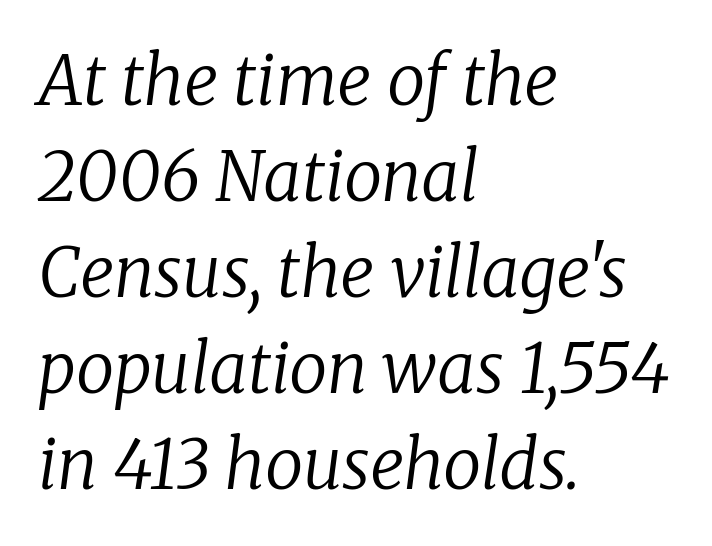
Just letters on the line, the space beneath them empty. Baseline-to-baseline distance is the conventional proportion of letter height. I'd call this a serif setting — the letters wear small feet. No heavy texture on the line: the type isn't bold. The rendering uses natural spacing where letterforms have individual widths.
